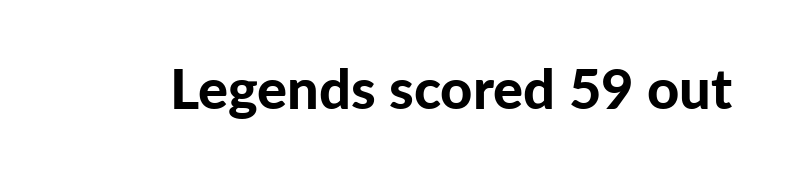
These lines carry a lot of weight — the face is fully bold. Plain, unruled lines of type. Spacing between characters is what you'd get straight out of the box. Style check: upright. These lines are rendered in a variable-pitch font. The typeface chosen for these lines omits serifs.
